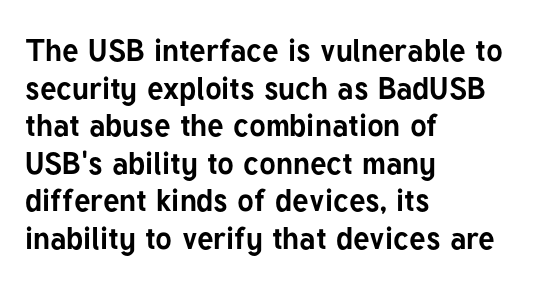
Q: Is the text bold? A: Yes.
Q: Is the text italic (slanted)? A: No, it is upright.
Q: Is the typeface a serif or a sans-serif typeface? A: Sans-serif.
Q: Is the text underlined? A: No.
Q: How is the paragraph aligned? A: Left-aligned.
Q: Is the spacing between letters normal or unusually wide? A: Normal.
Q: Width (condensed, normal, or wide)? A: Normal.
Q: Stroke contrast? A: Low.
Q: x-height? A: Medium.
Q: Monospaced? A: No.
